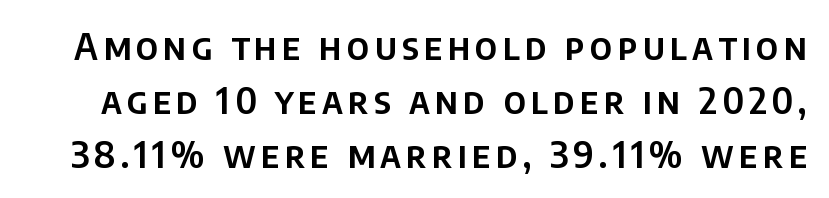
These lines are composed in type without serifs. Line spacing here is normal. Style check: upright. The face used here is proportionally spaced, like ordinary book or web type. Underline: absent.
